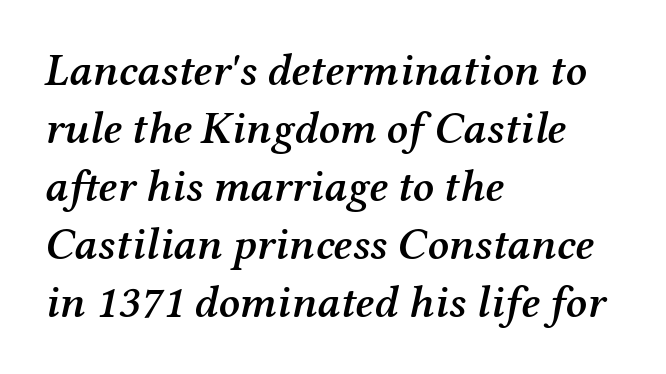
Semibold letterforms, between regular and bold. The passage shown is typeset with a serif family. The face used here is proportionally spaced, like ordinary book or web type. The typography opts for an oblique posture over an upright one.
